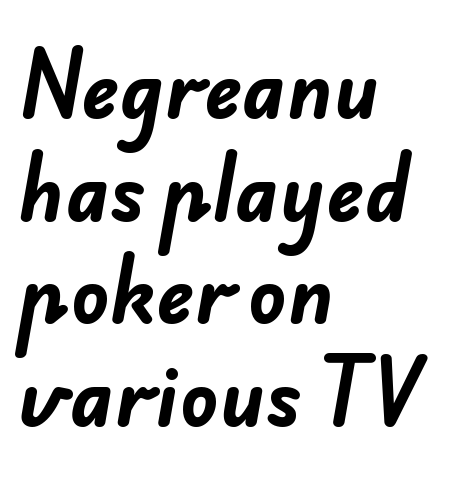
{"serif": "no", "bold": "yes", "weight": "bold", "width": "normal", "stroke_contrast": "low", "x_height": "small", "monospaced": "no", "underline": "no", "align": "left", "line_spacing": "normal", "line_spacing_ratio": 1.3, "letter_spacing": "normal", "letter_spacing_em": 0.0, "glyph_px": 79}
